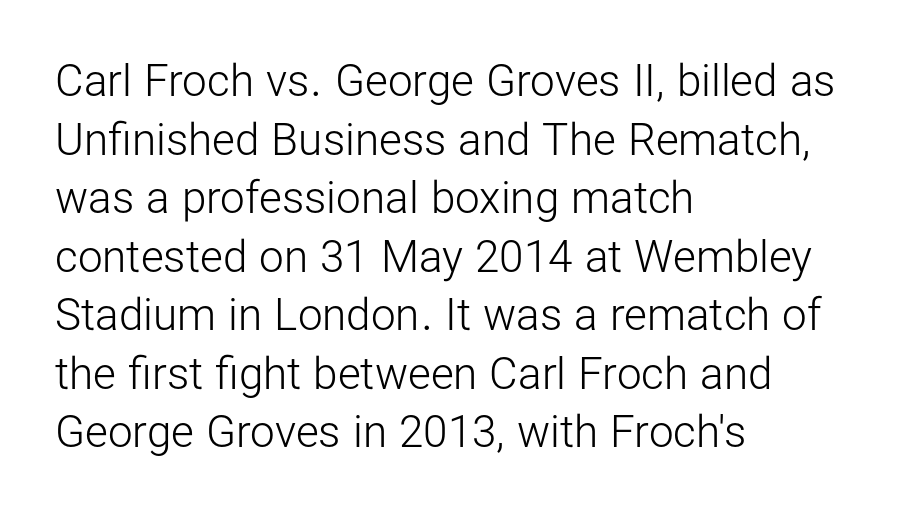
The image shows 44 px light sans-serif type, upright; set left-aligned, normal line spacing (1.33x), normal letter spacing, not underlined; low stroke contrast and a medium x-height.
